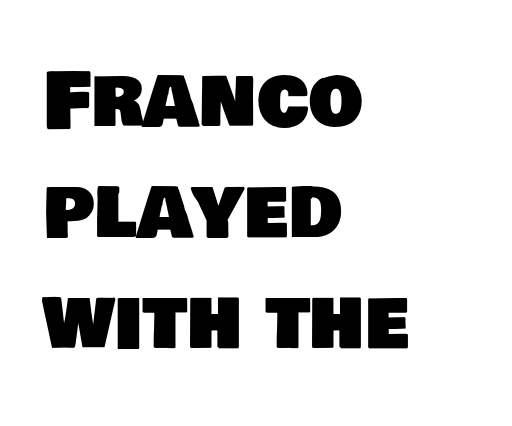
{"serif": "no", "width": "normal", "stroke_contrast": "low", "x_height": "large", "monospaced": "no", "underline": "no", "align": "left", "line_spacing": "normal", "line_spacing_ratio": 1.44, "letter_spacing": "normal", "letter_spacing_em": 0.0, "glyph_px": 77}
